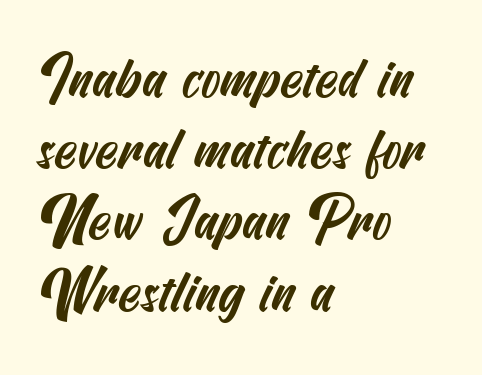
Alignment: flush left. Type style note: lacks serifs. Notice how descenders clear the ascenders below comfortably — that's standard leading. The face used here is rendered with its standard letterfit. Letters rest on an invisible, unmarked baseline.
